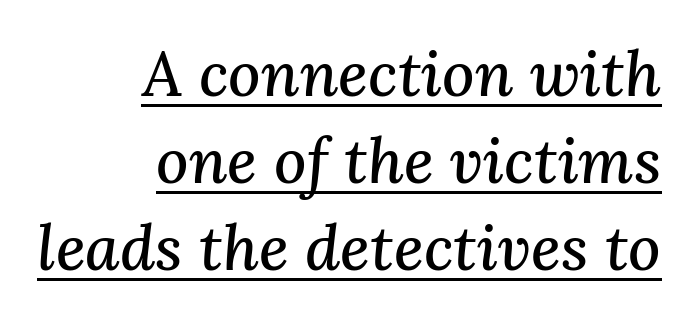
Character widths vary here, with narrow letters taking less room than wide ones. You can tell from the footed stems that serif type was used. The specimen includes a rule beneath the text block's lines. Casual observation: everything's shoved over to the right.
